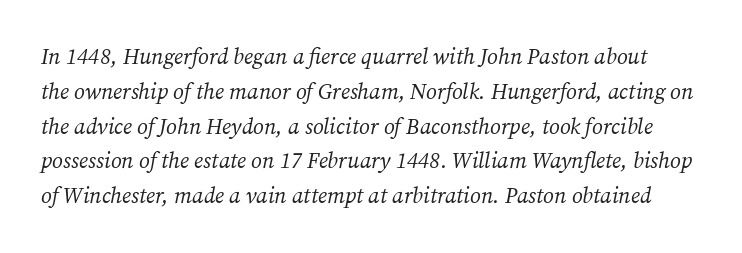
The image shows 22 px text type, italic (leaning right); set normal line spacing (1.58x), normal letter spacing, not underlined.
